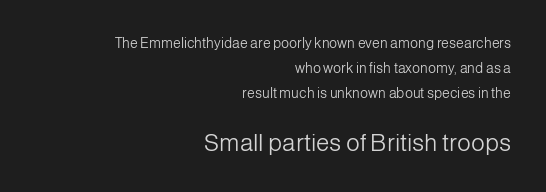
Q: Is the text bold? A: No.
Q: Is the text italic (slanted)? A: No, it is upright.
Q: Is the text underlined? A: No.
Q: How is the paragraph aligned? A: Right-aligned.
Q: Is the spacing between letters normal or unusually wide? A: Normal.
Q: Which block of text is set in a larger size, the first (top) or the second (bottom)? A: The second (bottom) one.
